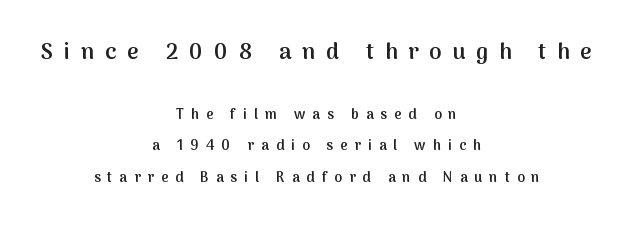
{"italic": "no", "bold": "semi", "underline": "no", "align": "center", "line_spacing": "loose", "line_spacing_ratio": 2.27, "letter_spacing": "wide", "letter_spacing_em": 0.5, "larger_block": "first", "size_ratio": 1.57, "glyph_px": 22}
